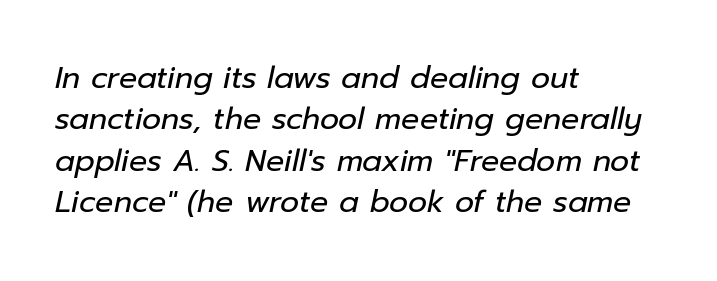
The image shows 30 px regular-weight type, italic (leaning right); set left-aligned, normal line spacing (1.38x), normal letter spacing, not underlined; low stroke contrast and a medium x-height.
